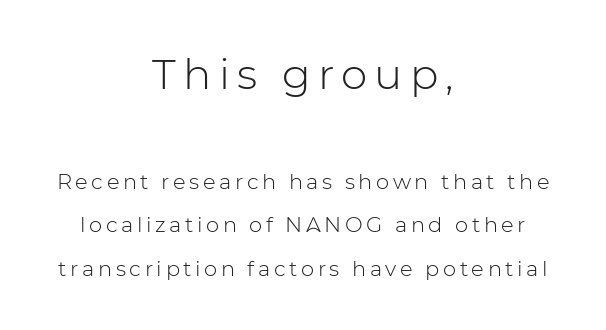
Type without underlining. The lettering stays uniformly vertical, giving the passage a roman look. The letterforms sit at book weight or below. Interline gaps are noticeably wide in this sample. Does the type have serifs? No, each stem ends abruptly. Between these two stacked blocks, the higher one wins on size.
